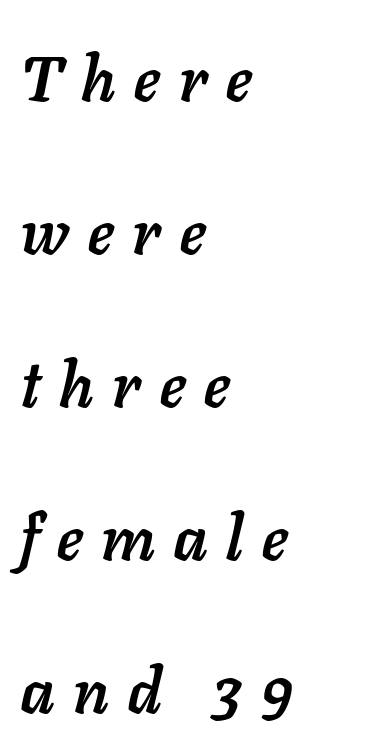
The compositor pushed each line to the left boundary. How are the letters spaced? Widely, with obvious added tracking. Spacing verdict: proportional, widths tailored to each character. Is the type bold? Yes — the strokes are clearly thick and heavy. Rows of type keep a wide berth in the vertical direction. Yep, that's italic — everything's leaning.
